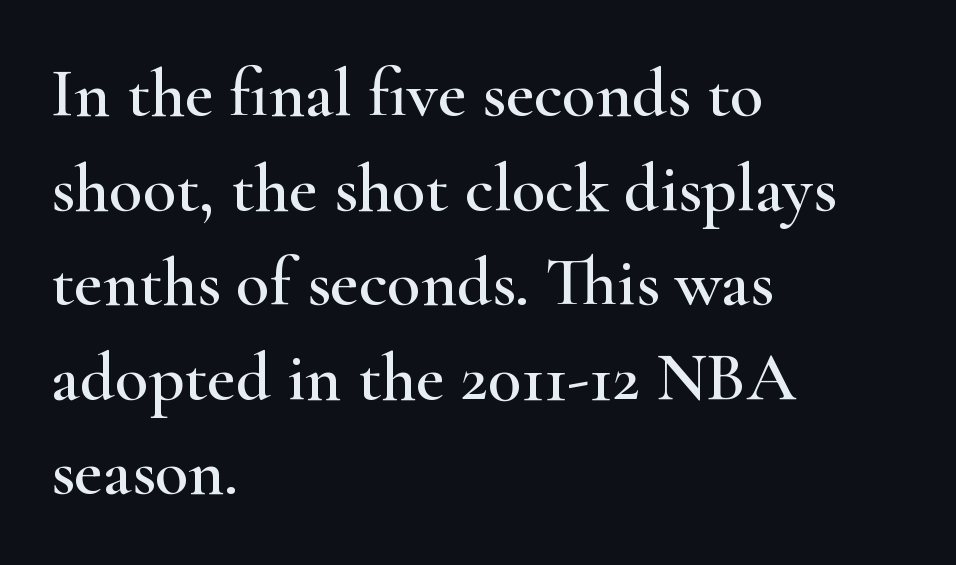
The image shows 69 px wide serif type, upright; set left-aligned, normal line spacing (1.37x), normal letter spacing, not underlined; high stroke contrast and a small x-height.
